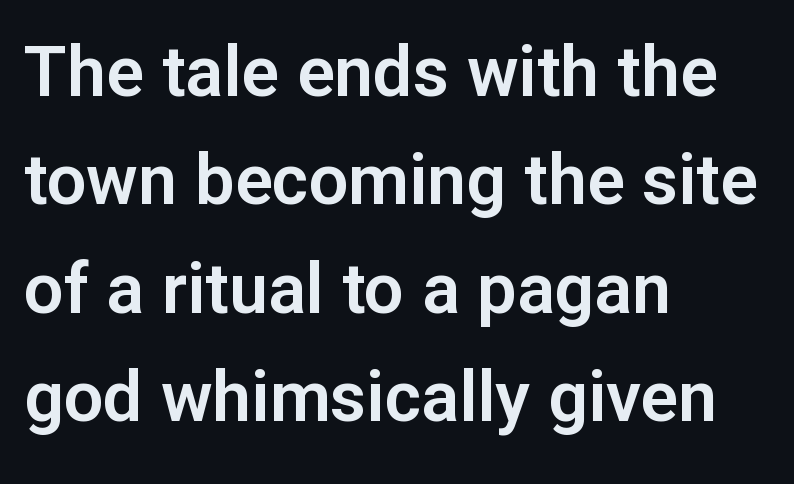
Q: Is the text italic (slanted)? A: No, it is upright.
Q: Is the typeface a serif or a sans-serif typeface? A: Sans-serif.
Q: Is the text underlined? A: No.
Q: How is the paragraph aligned? A: Left-aligned.
Q: Is the spacing between letters normal or unusually wide? A: Normal.
Q: Is the spacing between lines tight, normal or loose? A: Normal.
Q: Width (condensed, normal, or wide)? A: Normal.
Q: Stroke contrast? A: Low.
Q: x-height? A: Medium.
Q: Monospaced? A: No.
